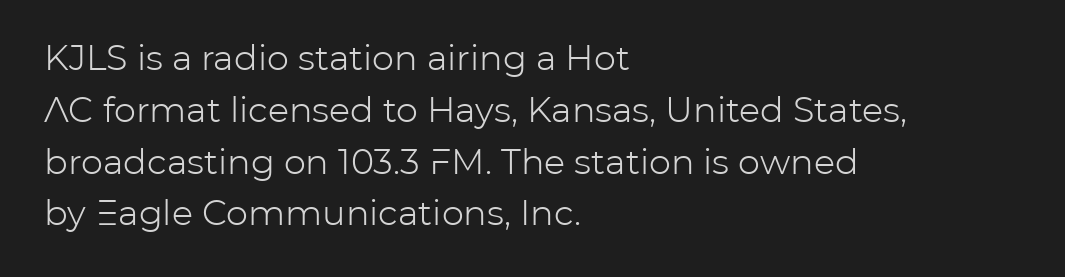
{"serif": "no", "italic": "no", "bold": "no", "weight": "light", "width": "normal", "stroke_contrast": "low", "x_height": "medium", "monospaced": "no", "underline": "no", "align": "left", "line_spacing": "normal", "line_spacing_ratio": 1.48, "letter_spacing": "normal", "letter_spacing_em": 0.0, "glyph_px": 35}
